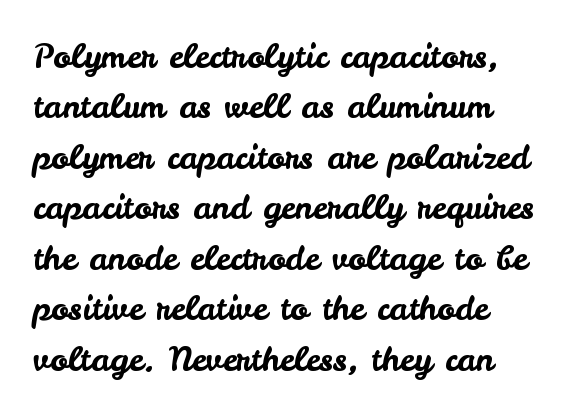
Q: Is the text italic (slanted)? A: Yes.
Q: Is the typeface a serif or a sans-serif typeface? A: Sans-serif.
Q: Is the text underlined? A: No.
Q: How is the paragraph aligned? A: Left-aligned.
Q: Is the spacing between letters normal or unusually wide? A: Normal.
Q: Is the spacing between lines tight, normal or loose? A: Normal.
Q: Width (condensed, normal, or wide)? A: Normal.
Q: Stroke contrast? A: Low.
Q: x-height? A: Small.
Q: Monospaced? A: No.
